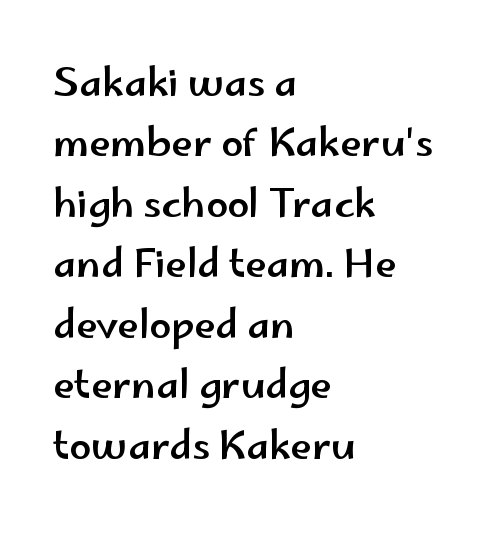
Q: Is the text italic (slanted)? A: No, it is upright.
Q: Is the typeface a serif or a sans-serif typeface? A: Sans-serif.
Q: Is the text underlined? A: No.
Q: How is the paragraph aligned? A: Left-aligned.
Q: Is the spacing between letters normal or unusually wide? A: Normal.
Q: Is the spacing between lines tight, normal or loose? A: Normal.
Q: Width (condensed, normal, or wide)? A: Wide.
Q: Stroke contrast? A: Low.
Q: x-height? A: Small.
Q: Monospaced? A: No.
